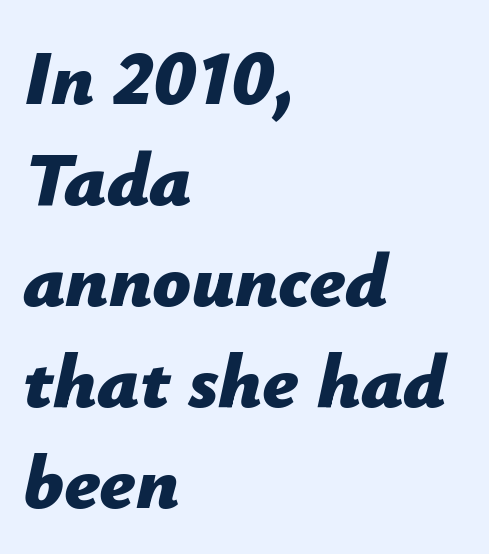
{"italic": "yes", "lean": "right", "slant_degrees": 12, "bold": "yes", "weight": "bold", "width": "normal", "stroke_contrast": "low", "x_height": "medium", "monospaced": "no", "underline": "no", "align": "left", "line_spacing": "normal", "line_spacing_ratio": 1.33, "letter_spacing": "normal", "letter_spacing_em": 0.0, "glyph_px": 76}
